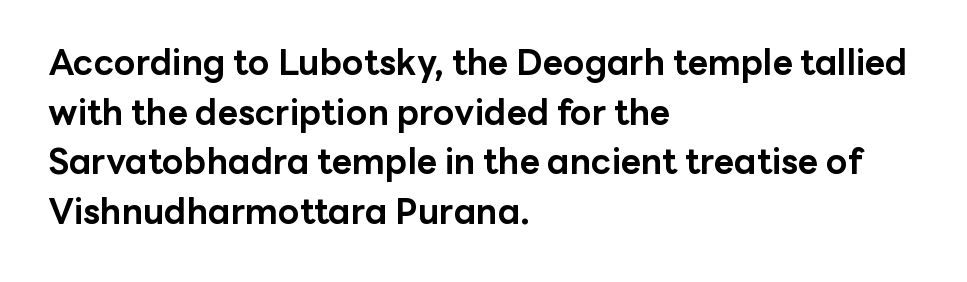
How would I describe the line gaps? Plain and ordinary. The passage is arranged the way most books set body copy — flush left. The passage shown is emphatically bold. Upright lettering throughout. Is the letter spacing exaggerated? No — it looks like the ordinary default. No word sits above an underline.
